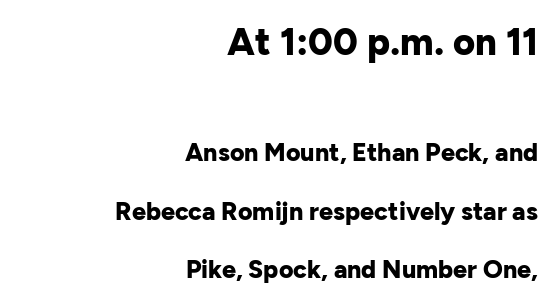
Q: Is the text bold? A: Yes.
Q: Is the text italic (slanted)? A: No, it is upright.
Q: Is the typeface a serif or a sans-serif typeface? A: Sans-serif.
Q: Is the text underlined? A: No.
Q: How is the paragraph aligned? A: Right-aligned.
Q: Is the spacing between letters normal or unusually wide? A: Normal.
Q: Is the spacing between lines tight, normal or loose? A: Loose.
Q: Which block of text is set in a larger size, the first (top) or the second (bottom)? A: The first (top) one.
Q: Width (condensed, normal, or wide)? A: Normal.
Q: Stroke contrast? A: Low.
Q: x-height? A: Medium.
Q: Monospaced? A: No.
